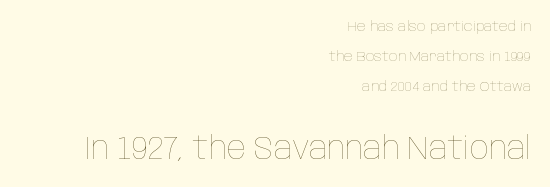
Students, observe: this is what heavily led, spacious text looks like. Size contrast runs from small at the top to large at the bottom. The typesetting does not lean heavy: it is not bold. Varying glyph widths throughout — classic text-font behaviour. Rendered with straight, roman letterforms. The lines are quadded right.
